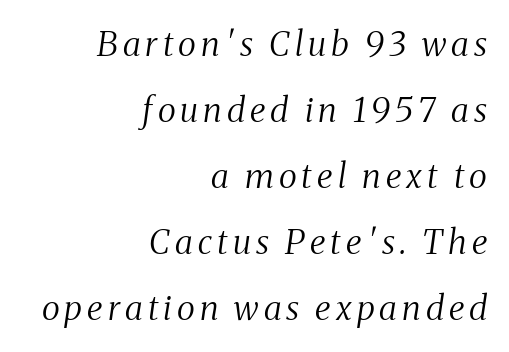
{"serif": "yes", "italic": "yes", "lean": "right", "slant_degrees": 8, "bold": "no", "weight": "regular", "width": "condensed", "stroke_contrast": "medium", "x_height": "medium", "monospaced": "no", "underline": "no", "align": "right", "line_spacing": "loose", "line_spacing_ratio": 1.94, "glyph_px": 34}
